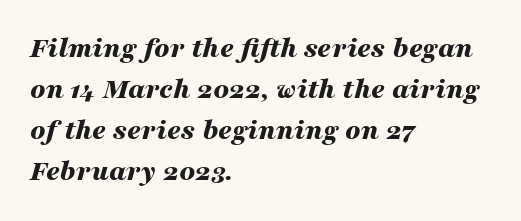
Q: Is the text bold? A: Yes.
Q: Is the text italic (slanted)? A: Yes, it leans right by about 16 degrees.
Q: Is the text underlined? A: No.
Q: How is the paragraph aligned? A: Left-aligned.
Q: Is the spacing between letters normal or unusually wide? A: Normal.
Q: Is the spacing between lines tight, normal or loose? A: Normal.
Q: Width (condensed, normal, or wide)? A: Wide.
Q: Stroke contrast? A: Medium.
Q: x-height? A: Medium.
Q: Monospaced? A: No.
